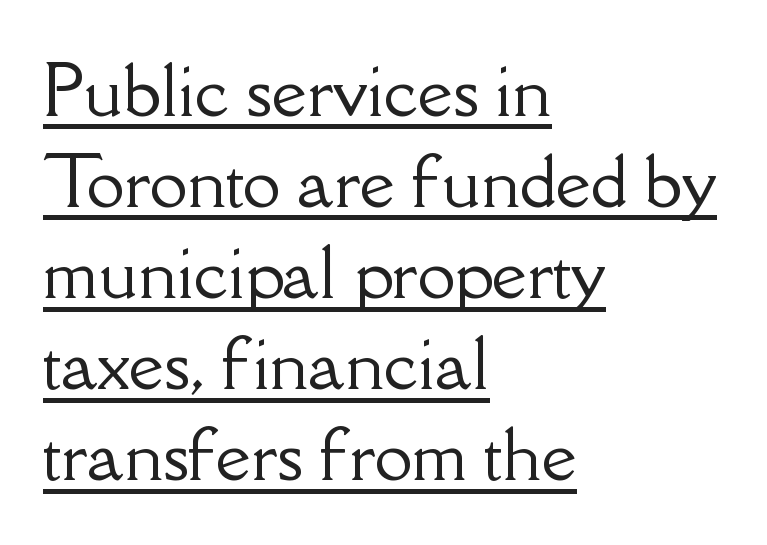
{"serif": "yes", "italic": "no", "width": "normal", "stroke_contrast": "low", "x_height": "small", "monospaced": "no", "underline": "yes", "align": "left", "line_spacing": "normal", "line_spacing_ratio": 1.34, "letter_spacing": "normal", "letter_spacing_em": 0.0, "glyph_px": 68}
